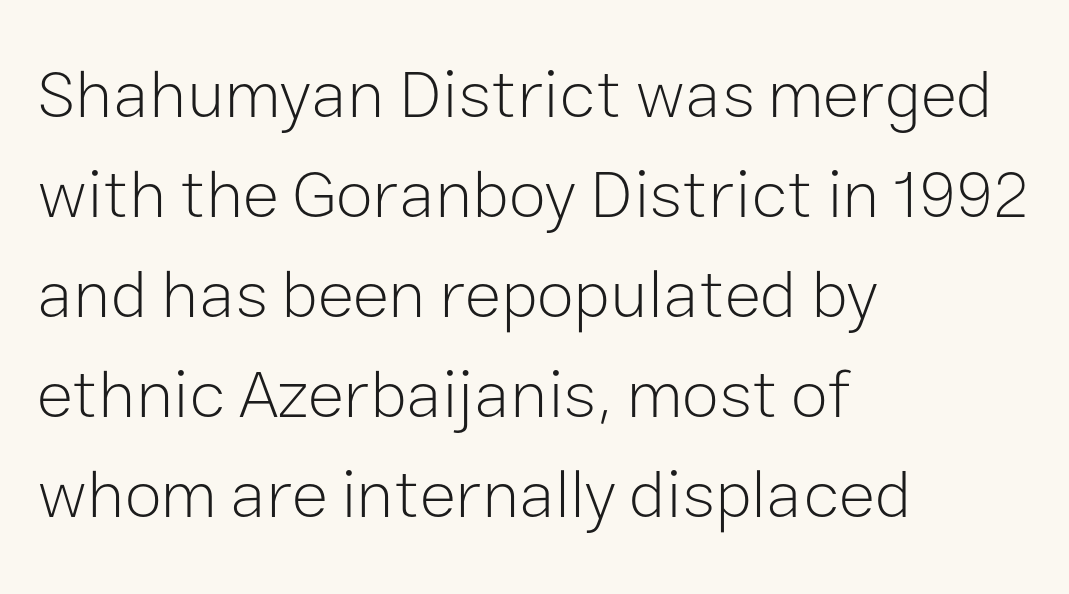
Rows of type keep a routine distance in the vertical direction. Check the space under the baseline: it is left empty. The compositor pushed each line to the left boundary. You could not count columns in this text — the font is proportionally spaced.
